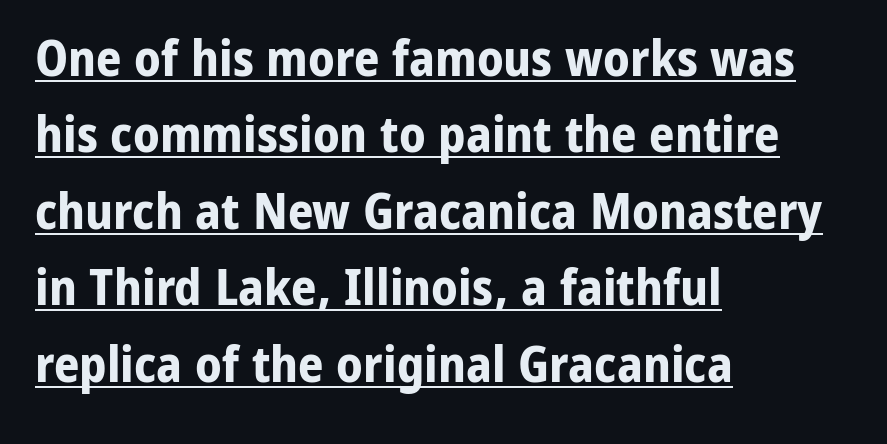
The image shows 50 px bold sans-serif type, upright; set left-aligned, normal line spacing (1.53x), normal letter spacing, underlined; low stroke contrast and a medium x-height.
